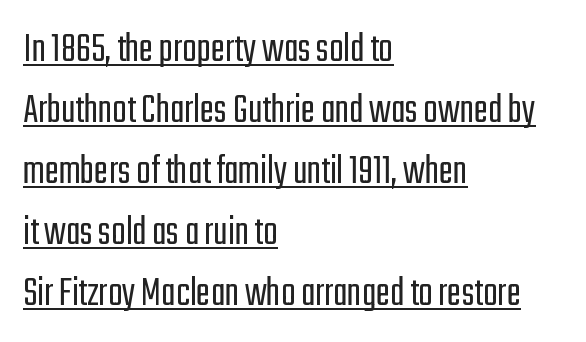
{"serif": "no", "italic": "no", "bold": "no", "weight": "light", "width": "condensed", "stroke_contrast": "low", "x_height": "medium", "monospaced": "no", "underline": "yes", "align": "left", "line_spacing": "normal", "line_spacing_ratio": 1.42, "letter_spacing": "normal", "letter_spacing_em": 0.0, "glyph_px": 43}
